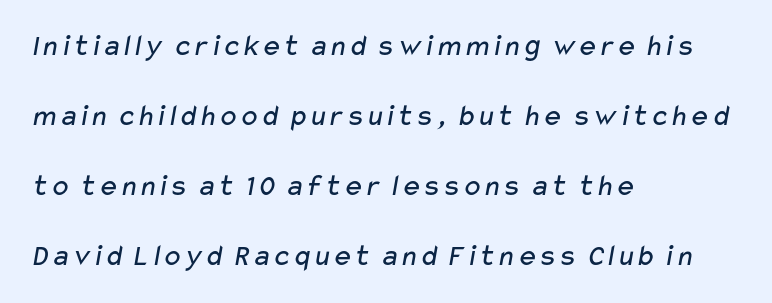
The image shows 31 px regular-weight, wide sans-serif type; set left-aligned, loose line spacing (2.26x), normal letter spacing, not underlined; low stroke contrast and a medium x-height.
